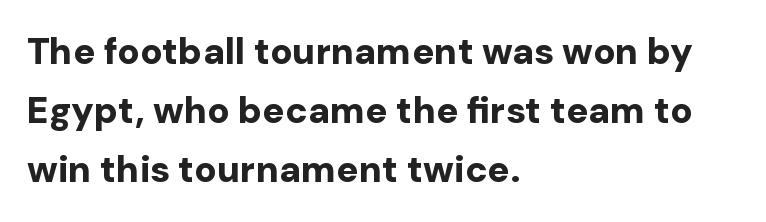
Q: Is the text bold? A: Yes.
Q: Is the text italic (slanted)? A: No, it is upright.
Q: Is the typeface a serif or a sans-serif typeface? A: Sans-serif.
Q: Is the text underlined? A: No.
Q: How is the paragraph aligned? A: Left-aligned.
Q: Is the spacing between letters normal or unusually wide? A: Normal.
Q: Is the spacing between lines tight, normal or loose? A: Normal.
Q: Width (condensed, normal, or wide)? A: Normal.
Q: Stroke contrast? A: Low.
Q: x-height? A: Medium.
Q: Monospaced? A: No.
